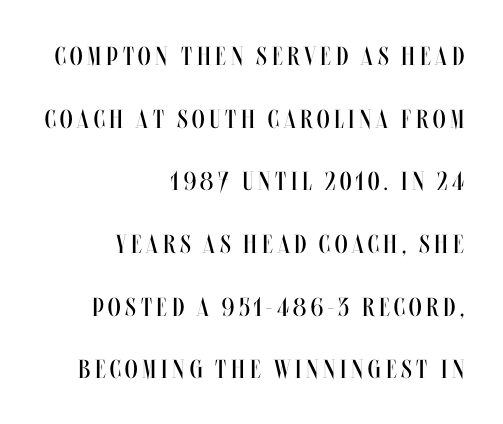
{"italic": "no", "bold": "no", "underline": "no", "align": "right", "line_spacing": "loose", "line_spacing_ratio": 2.41, "glyph_px": 26}
